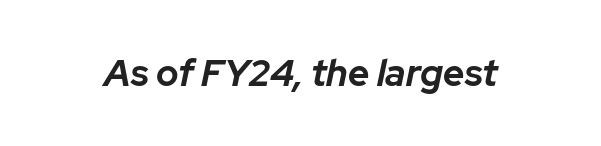
Tall strokes in this sample are angled rather than plumb. Type without underlining. The rendering uses natural spacing where letterforms have individual widths. Spacing between characters is what you'd get straight out of the box. On the weight axis this lands at bold, roughly 700.
